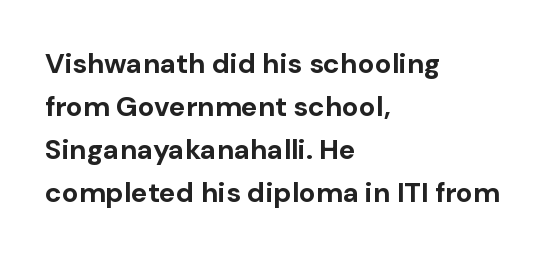
Q: Is the text bold? A: Yes.
Q: Is the text italic (slanted)? A: No, it is upright.
Q: Is the typeface a serif or a sans-serif typeface? A: Sans-serif.
Q: Is the text underlined? A: No.
Q: How is the paragraph aligned? A: Left-aligned.
Q: Is the spacing between letters normal or unusually wide? A: Normal.
Q: Is the spacing between lines tight, normal or loose? A: Normal.
Q: Width (condensed, normal, or wide)? A: Normal.
Q: Stroke contrast? A: Low.
Q: x-height? A: Medium.
Q: Monospaced? A: No.
